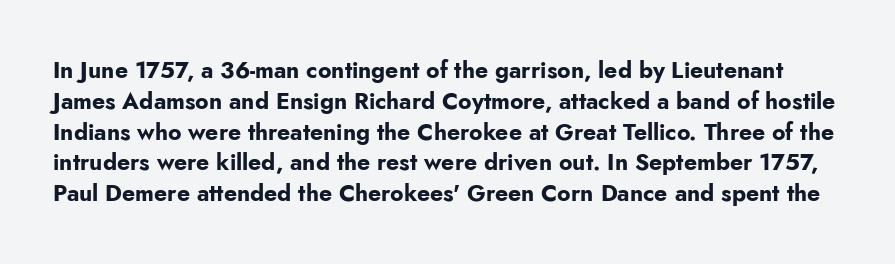
The image shows 23 px bold type, upright; set normal line spacing (1.34x), normal letter spacing, not underlined.
